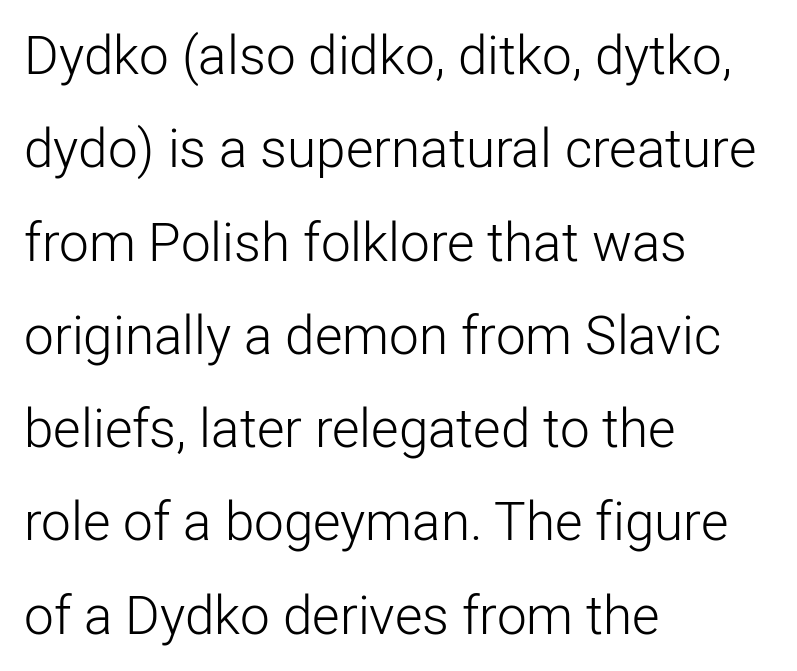
Q: Is the text bold? A: No.
Q: Is the text italic (slanted)? A: No, it is upright.
Q: Is the typeface a serif or a sans-serif typeface? A: Sans-serif.
Q: Is the text underlined? A: No.
Q: How is the paragraph aligned? A: Left-aligned.
Q: Is the spacing between letters normal or unusually wide? A: Normal.
Q: Width (condensed, normal, or wide)? A: Normal.
Q: Stroke contrast? A: Low.
Q: x-height? A: Medium.
Q: Monospaced? A: No.
